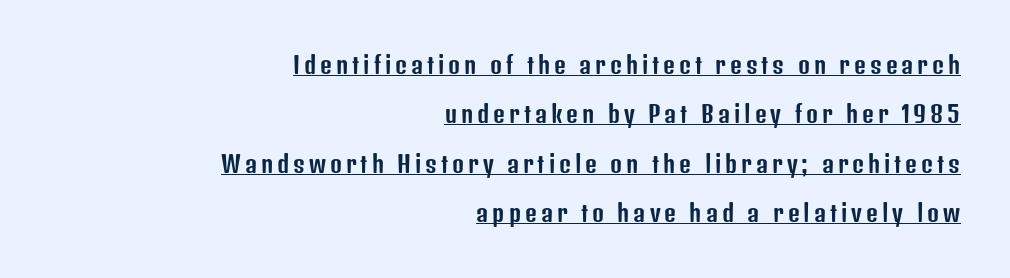
{"italic": "no", "underline": "yes", "align": "right", "line_spacing": "loose", "line_spacing_ratio": 2.15, "glyph_px": 23}
